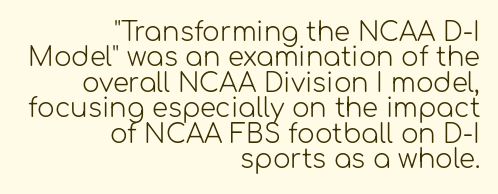
Is the stroke heavy? The answer is a plain regular-or-lighter. The type sits square on the baseline with zero lean. Baseline-to-baseline distance is barely more than the letter height. The words here are not underlined. Is the block centered? No — it sits flush against the right margin.
